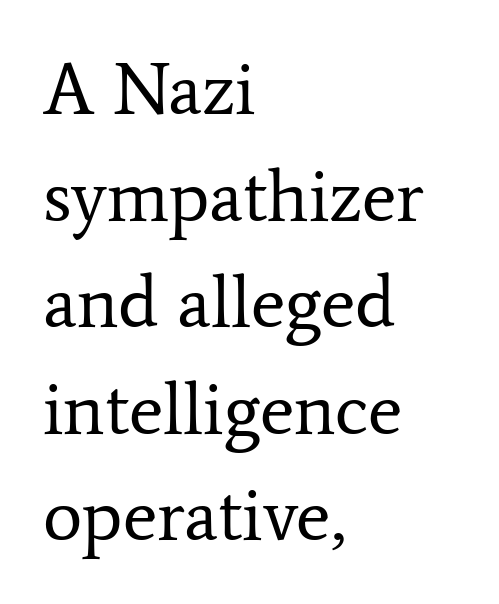
{"serif": "yes", "italic": "no", "bold": "no", "weight": "regular", "width": "normal", "stroke_contrast": "low", "x_height": "medium", "monospaced": "no", "underline": "no", "align": "left", "line_spacing": "normal", "line_spacing_ratio": 1.44, "letter_spacing": "normal", "letter_spacing_em": 0.0, "glyph_px": 74}
